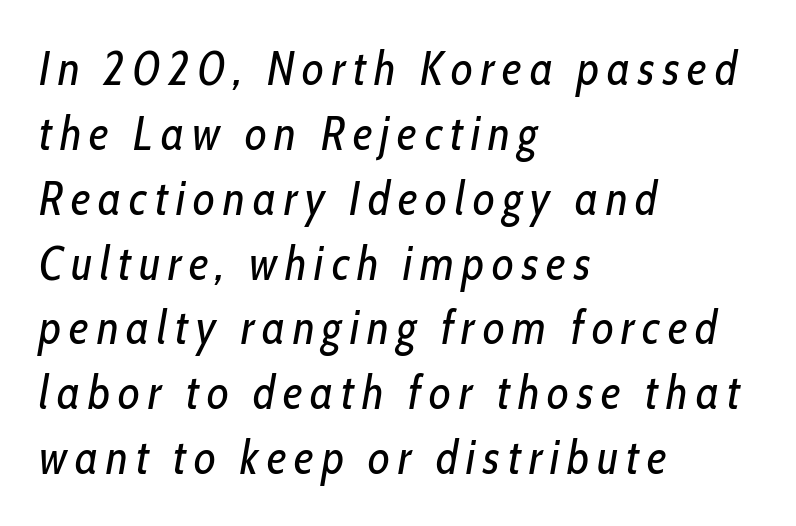
The image shows 47 px regular-weight, condensed type, italic (leaning right); set left-aligned, normal line spacing (1.38x), not underlined; low stroke contrast and a medium x-height.
